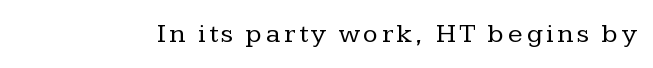
{"italic": "no", "bold": "no", "underline": "no", "glyph_px": 27}
